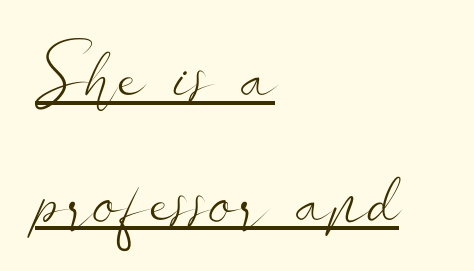
The image shows 75 px light, wide sans-serif type; set left-aligned, normal line spacing (1.67x), normal letter spacing, underlined; low stroke contrast and a small x-height.
